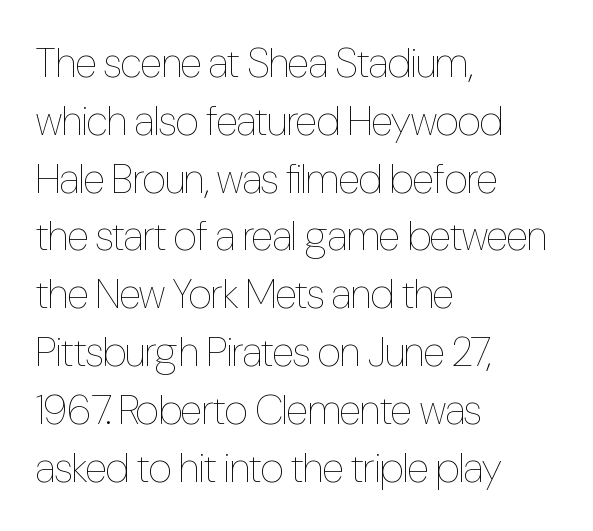
{"italic": "no", "bold": "no", "weight": "thin", "width": "condensed", "stroke_contrast": "low", "x_height": "medium", "monospaced": "no", "underline": "no", "align": "left", "line_spacing": "normal", "line_spacing_ratio": 1.41, "letter_spacing": "normal", "letter_spacing_em": 0.0, "glyph_px": 41}
